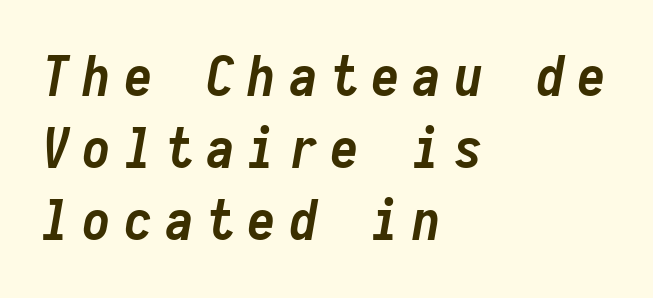
Q: Is the text bold? A: Yes.
Q: Is the text italic (slanted)? A: Yes, it leans right by about 10 degrees.
Q: Is the text underlined? A: No.
Q: How is the paragraph aligned? A: Left-aligned.
Q: Is the spacing between letters normal or unusually wide? A: Unusually wide.
Q: Is the spacing between lines tight, normal or loose? A: Normal.
Q: Width (condensed, normal, or wide)? A: Condensed.
Q: Stroke contrast? A: Low.
Q: x-height? A: Medium.
Q: Monospaced? A: Yes.
